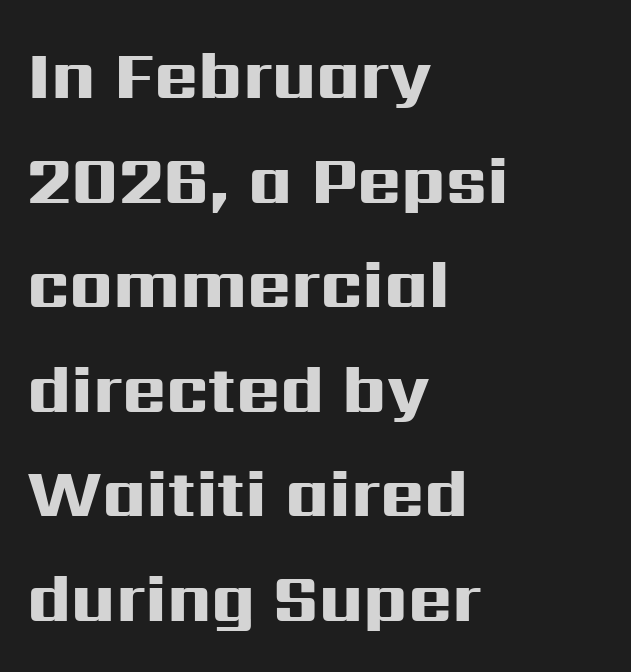
{"serif": "no", "italic": "no", "bold": "yes", "weight": "heavy", "width": "wide", "stroke_contrast": "high", "x_height": "medium", "monospaced": "no", "underline": "no", "align": "left", "line_spacing": "normal", "line_spacing_ratio": 1.56, "letter_spacing": "normal", "letter_spacing_em": 0.0, "glyph_px": 67}
